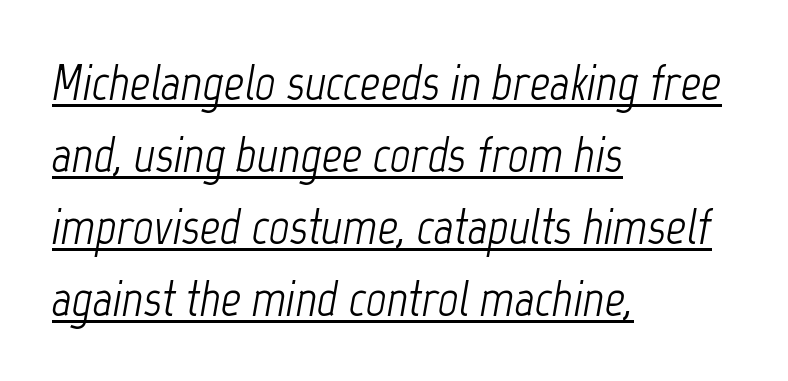
Q: Is the text bold? A: No.
Q: Is the text italic (slanted)? A: Yes, it leans right by about 12 degrees.
Q: Is the text underlined? A: Yes.
Q: How is the paragraph aligned? A: Left-aligned.
Q: Is the spacing between letters normal or unusually wide? A: Normal.
Q: Is the spacing between lines tight, normal or loose? A: Normal.
Q: Width (condensed, normal, or wide)? A: Condensed.
Q: Stroke contrast? A: Low.
Q: x-height? A: Medium.
Q: Monospaced? A: No.
